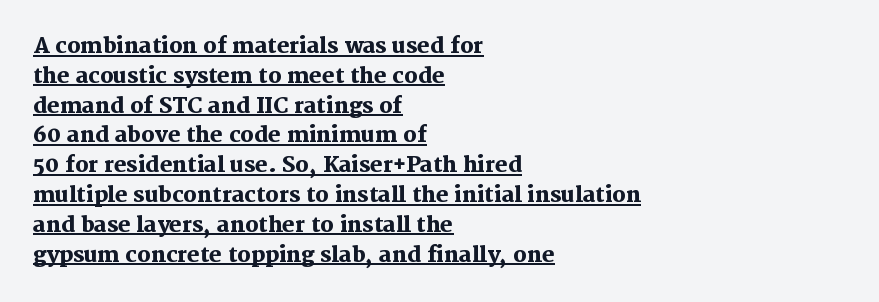
The image shows 21 px bold type, upright; set left-aligned, normal line spacing (1.42x), normal letter spacing, underlined.
